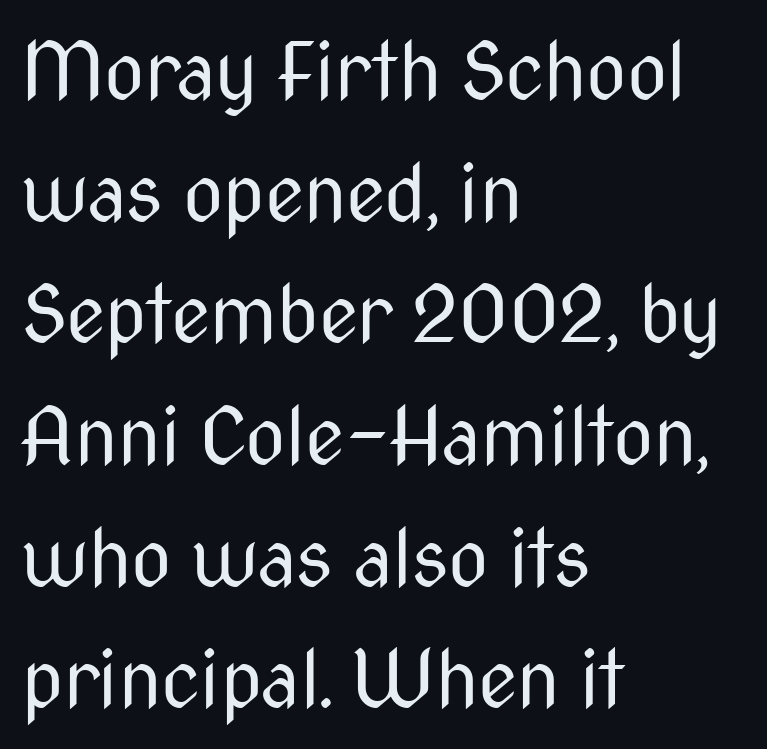
Q: Is the text bold? A: No.
Q: Is the text italic (slanted)? A: No, it is upright.
Q: Is the typeface a serif or a sans-serif typeface? A: Sans-serif.
Q: Is the text underlined? A: No.
Q: How is the paragraph aligned? A: Left-aligned.
Q: Is the spacing between letters normal or unusually wide? A: Normal.
Q: Is the spacing between lines tight, normal or loose? A: Normal.
Q: Width (condensed, normal, or wide)? A: Condensed.
Q: Stroke contrast? A: Medium.
Q: x-height? A: Medium.
Q: Monospaced? A: No.
